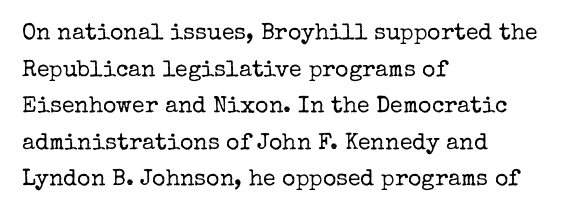
Q: Is the text bold? A: No.
Q: Is the text italic (slanted)? A: No, it is upright.
Q: Is the text underlined? A: No.
Q: How is the paragraph aligned? A: Left-aligned.
Q: Is the spacing between letters normal or unusually wide? A: Normal.
Q: Is the spacing between lines tight, normal or loose? A: Normal.
